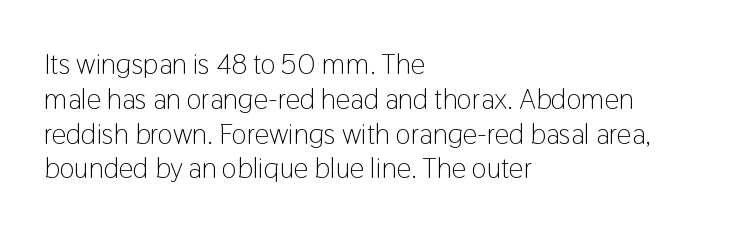
Is the stroke heavy? The answer is a plain regular-or-lighter. Clear beneath every line of the passage. A sans-serif font was chosen for this passage. Glyph-to-glyph distance matches everyday printed text. Each letter keeps its own natural width here, so spacing adapts to shape.
